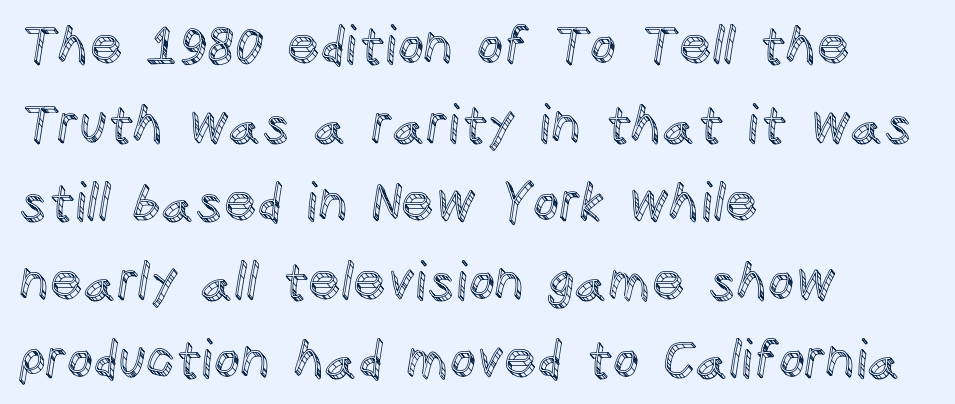
The leading is moderate, giving the passage an even texture. Note the varied advance widths — an 'i' is clearly narrower than an 'm'. Descender tails drop into unmarked territory. Here the glyphs are tracked normally, forming tight word shapes. These lines stack with their left ends in a neat column.
